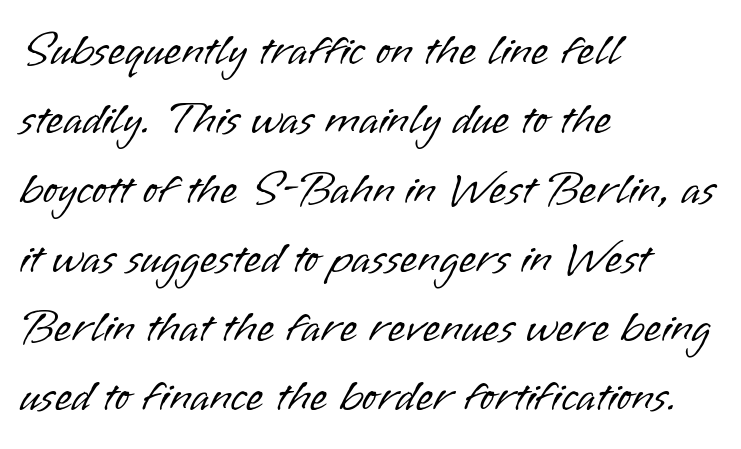
Q: Is the text bold? A: No.
Q: Is the text italic (slanted)? A: Yes.
Q: Is the typeface a serif or a sans-serif typeface? A: Sans-serif.
Q: Is the text underlined? A: No.
Q: How is the paragraph aligned? A: Left-aligned.
Q: Is the spacing between letters normal or unusually wide? A: Normal.
Q: Is the spacing between lines tight, normal or loose? A: Normal.
Q: Width (condensed, normal, or wide)? A: Normal.
Q: Stroke contrast? A: Low.
Q: x-height? A: Small.
Q: Monospaced? A: No.
